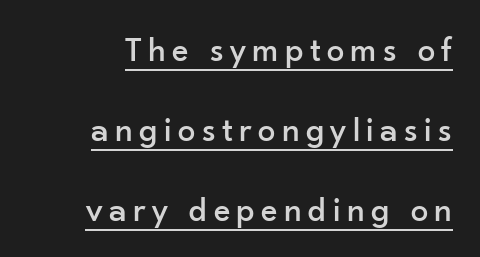
Q: Is the text italic (slanted)? A: No, it is upright.
Q: Is the typeface a serif or a sans-serif typeface? A: Sans-serif.
Q: Is the text underlined? A: Yes.
Q: Is the spacing between lines tight, normal or loose? A: Loose.
Q: Width (condensed, normal, or wide)? A: Normal.
Q: Stroke contrast? A: Low.
Q: x-height? A: Small.
Q: Monospaced? A: No.
